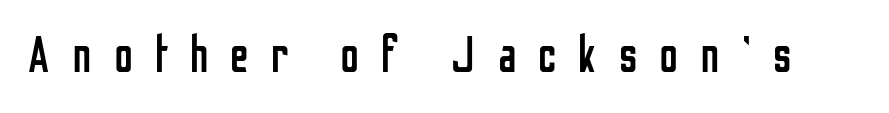
{"serif": "no", "italic": "no", "bold": "no", "weight": "regular", "width": "condensed", "stroke_contrast": "low", "x_height": "medium", "monospaced": "no", "underline": "no", "letter_spacing": "wide", "letter_spacing_em": 0.43, "glyph_px": 51}
